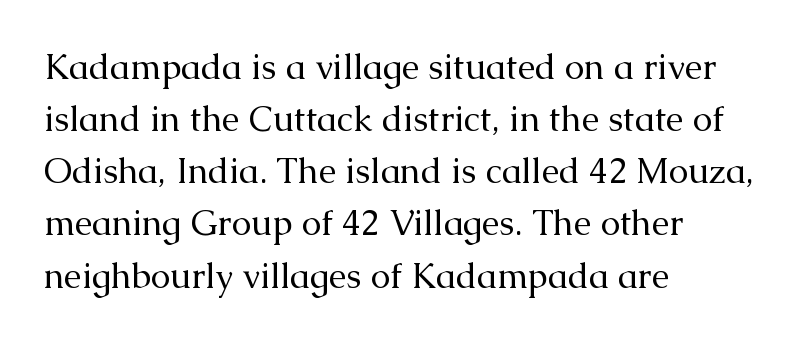
Notice how the passage keeps a crisp vertical edge on the left only. The cut favours lightness, reaching ordinary text weight at its darkest. A bare baseline throughout the passage. The passage shown is typed in a proportional face where columns would drift. Stroke terminals: seriffed.
